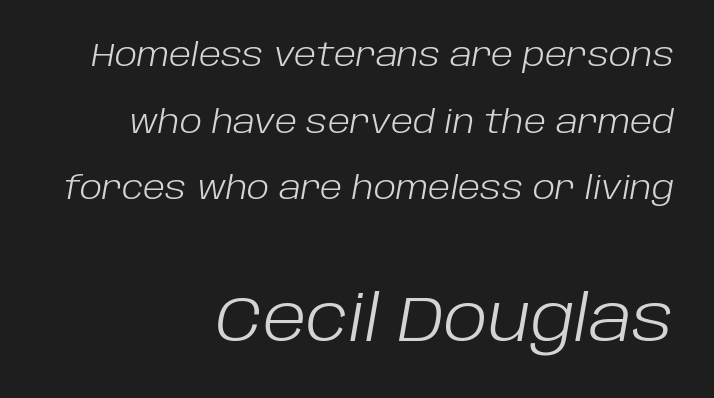
Observe the lean: these are italic letterforms. Type without underlining. The rendering uses natural spacing where letterforms have individual widths. Is the letter spacing exaggerated? No — it looks like the ordinary default.
